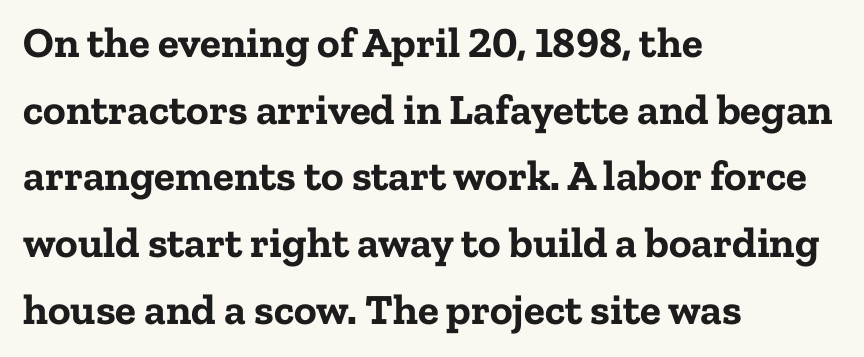
{"serif": "yes", "italic": "no", "bold": "yes", "weight": "bold", "width": "normal", "stroke_contrast": "low", "x_height": "medium", "monospaced": "no", "underline": "no", "align": "left", "line_spacing": "normal", "line_spacing_ratio": 1.55, "letter_spacing": "normal", "letter_spacing_em": 0.0, "glyph_px": 43}
